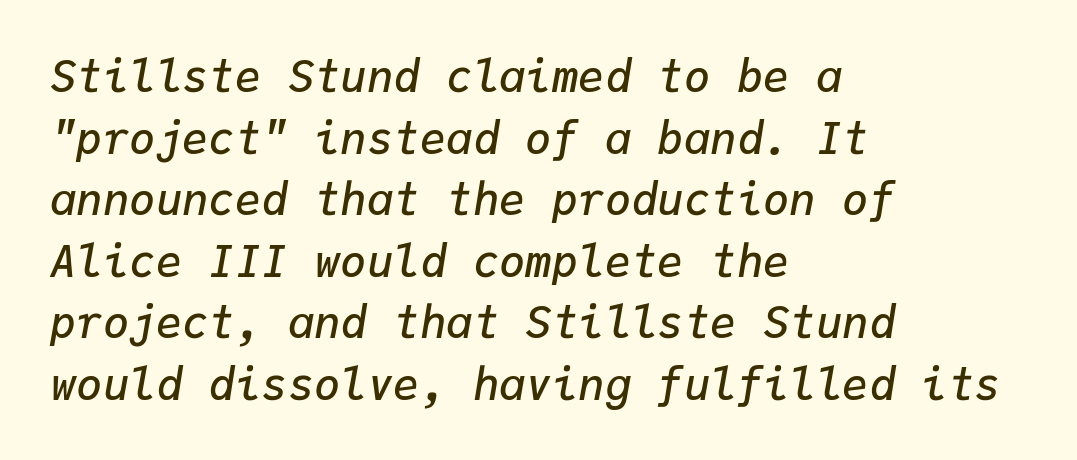
{"italic": "yes", "lean": "right", "slant_degrees": 9, "bold": "semi", "weight": "semibold", "width": "normal", "stroke_contrast": "low", "x_height": "medium", "monospaced": "yes", "underline": "no", "align": "left", "line_spacing": "normal", "line_spacing_ratio": 1.4, "letter_spacing": "normal", "letter_spacing_em": 0.0, "glyph_px": 44}
